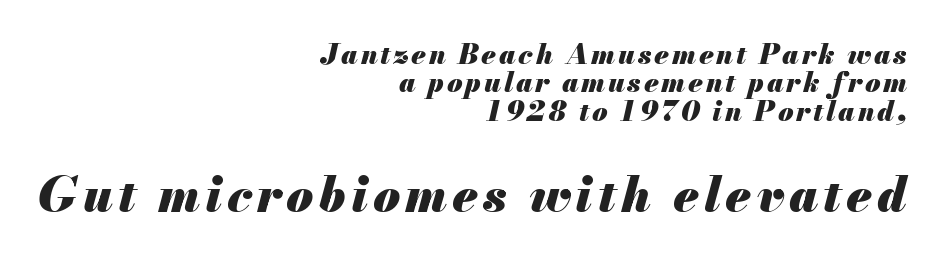
{"italic": "yes", "lean": "right", "slant_degrees": 13, "bold": "yes", "weight": "heavy", "width": "normal", "stroke_contrast": "medium", "x_height": "small", "monospaced": "no", "underline": "no", "align": "right", "line_spacing": "tight", "line_spacing_ratio": 1.01, "larger_block": "second", "size_ratio": 1.75, "glyph_px": 49}
